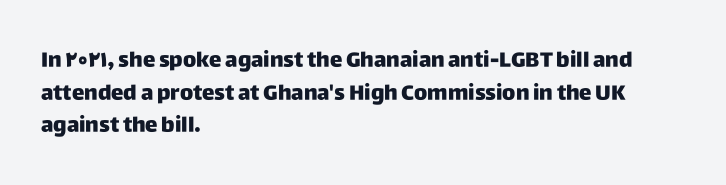
Q: Is the text italic (slanted)? A: No, it is upright.
Q: Is the text underlined? A: No.
Q: How is the paragraph aligned? A: Left-aligned.
Q: Is the spacing between letters normal or unusually wide? A: Normal.
Q: Is the spacing between lines tight, normal or loose? A: Normal.
